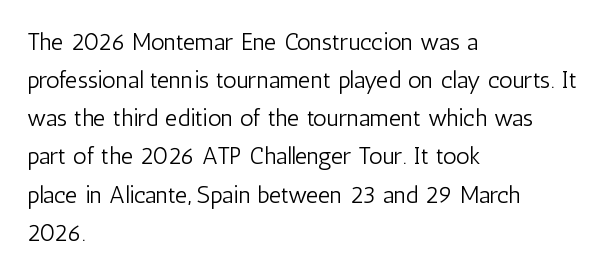
{"italic": "no", "bold": "no", "underline": "no", "align": "left", "line_spacing": "normal", "line_spacing_ratio": 1.59, "letter_spacing": "normal", "letter_spacing_em": 0.0, "glyph_px": 24}
